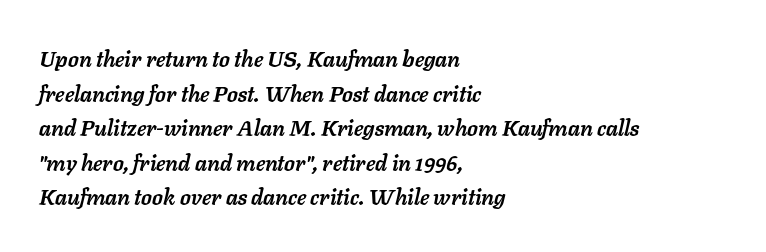
The image shows 22 px bold type, italic (leaning right); set left-aligned, normal line spacing (1.57x), normal letter spacing, not underlined.
